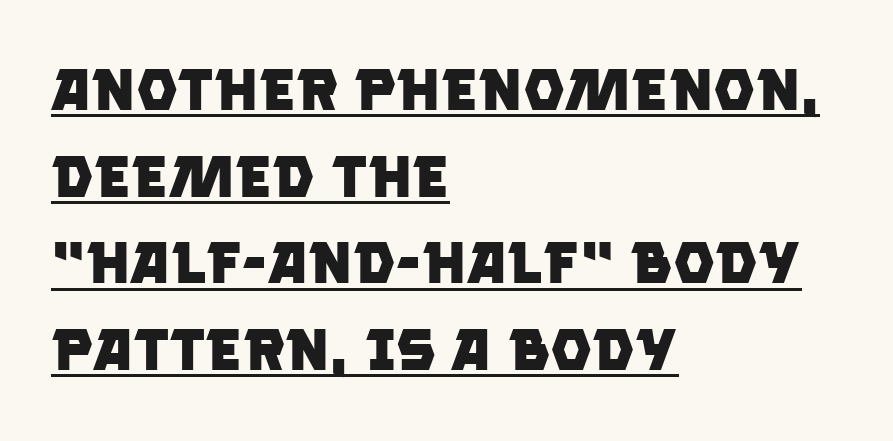
{"serif": "no", "bold": "yes", "weight": "heavy", "width": "normal", "stroke_contrast": "low", "x_height": "large", "monospaced": "no", "underline": "yes", "align": "left", "line_spacing": "normal", "line_spacing_ratio": 1.47, "letter_spacing": "normal", "letter_spacing_em": 0.0, "glyph_px": 59}
